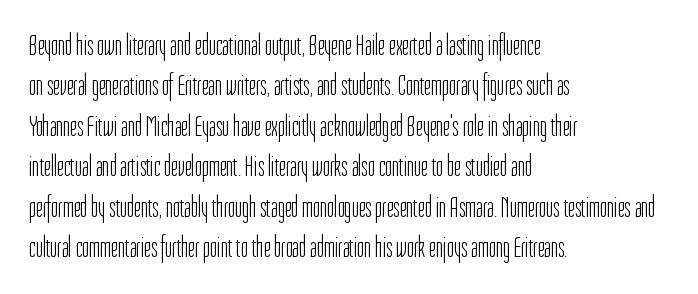
The image shows 30 px light, condensed sans-serif type, upright; set left-aligned, normal line spacing (1.35x), normal letter spacing, not underlined; low stroke contrast and a medium x-height.
